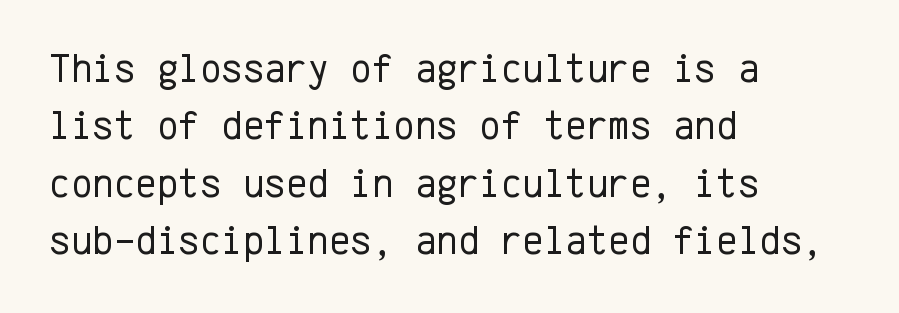
{"serif": "no", "italic": "no", "bold": "no", "weight": "regular", "width": "normal", "stroke_contrast": "low", "x_height": "medium", "monospaced": "yes", "underline": "no", "align": "left", "line_spacing": "normal", "line_spacing_ratio": 1.4, "letter_spacing": "normal", "letter_spacing_em": 0.0, "glyph_px": 41}
